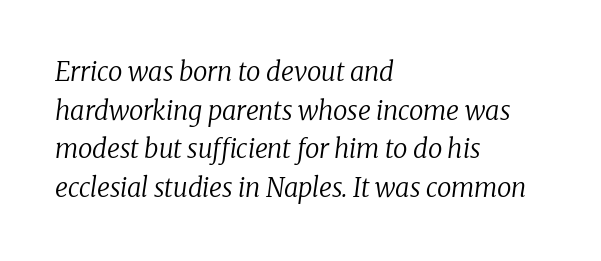
Q: Is the text bold? A: No.
Q: Is the text italic (slanted)? A: Yes, it leans right by about 8 degrees.
Q: Is the text underlined? A: No.
Q: How is the paragraph aligned? A: Left-aligned.
Q: Is the spacing between letters normal or unusually wide? A: Normal.
Q: Is the spacing between lines tight, normal or loose? A: Normal.
